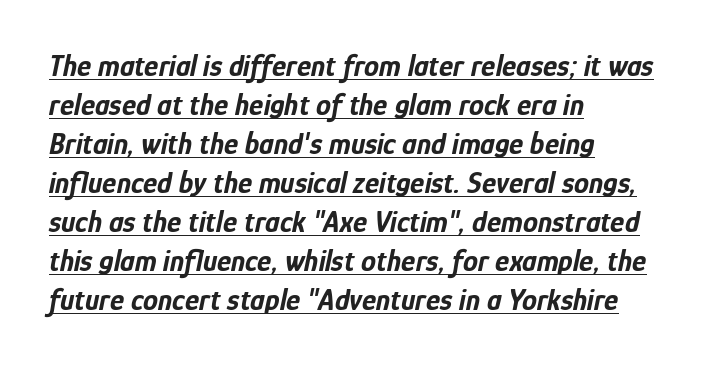
Q: Is the text bold? A: Yes.
Q: Is the text italic (slanted)? A: Yes, it leans right by about 12 degrees.
Q: Is the text underlined? A: Yes.
Q: How is the paragraph aligned? A: Left-aligned.
Q: Is the spacing between letters normal or unusually wide? A: Normal.
Q: Is the spacing between lines tight, normal or loose? A: Normal.
Q: Width (condensed, normal, or wide)? A: Condensed.
Q: Stroke contrast? A: Low.
Q: x-height? A: Medium.
Q: Monospaced? A: No.
